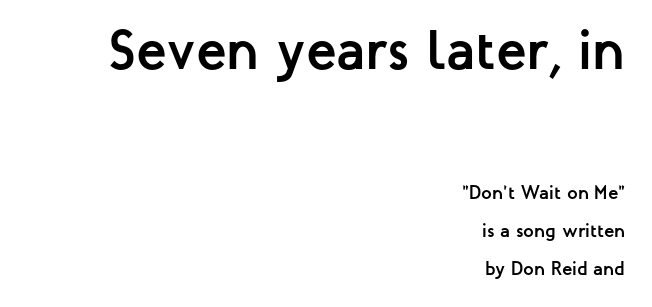
Q: Is the text bold? A: Yes.
Q: Is the text italic (slanted)? A: No, it is upright.
Q: Is the typeface a serif or a sans-serif typeface? A: Sans-serif.
Q: Is the text underlined? A: No.
Q: How is the paragraph aligned? A: Right-aligned.
Q: Is the spacing between letters normal or unusually wide? A: Normal.
Q: Is the spacing between lines tight, normal or loose? A: Loose.
Q: Which block of text is set in a larger size, the first (top) or the second (bottom)? A: The first (top) one.
Q: Width (condensed, normal, or wide)? A: Normal.
Q: Stroke contrast? A: Low.
Q: x-height? A: Medium.
Q: Monospaced? A: No.
